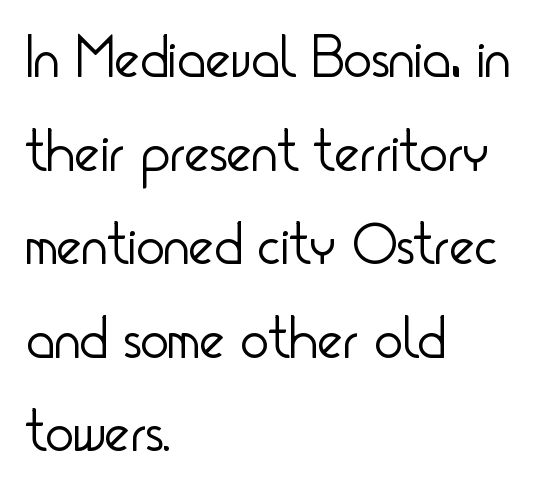
{"serif": "no", "italic": "no", "bold": "no", "weight": "light", "width": "condensed", "stroke_contrast": "low", "x_height": "small", "monospaced": "no", "underline": "no", "align": "left", "line_spacing": "normal", "line_spacing_ratio": 1.56, "letter_spacing": "normal", "letter_spacing_em": 0.0, "glyph_px": 60}
